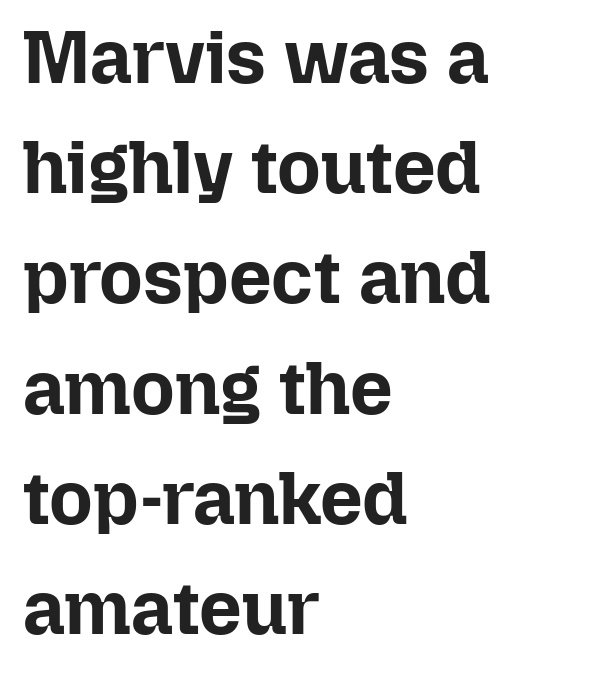
Strokes here are thick enough to call this a true bold. Does the lettering tilt? It doesn't — this is upright. Think of a printed novel: that variable character pitch is what you see here. Which margin do the lines hug? The left one — the right edge is uneven.
